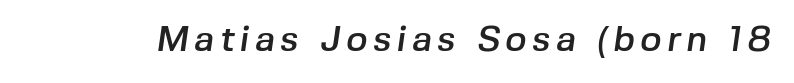
Q: Is the typeface a serif or a sans-serif typeface? A: Sans-serif.
Q: Is the text underlined? A: No.
Q: Width (condensed, normal, or wide)? A: Normal.
Q: Stroke contrast? A: Low.
Q: x-height? A: Medium.
Q: Monospaced? A: No.
